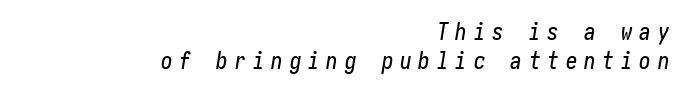
The foot of each line stays bare and open. The type is letterspaced generously, with wide tracking. This sample is right-justified, so line beginnings fall wherever the words allow. These lines were composed using italics. Compared with typical paragraphs, the rows here are spaced about the same.
